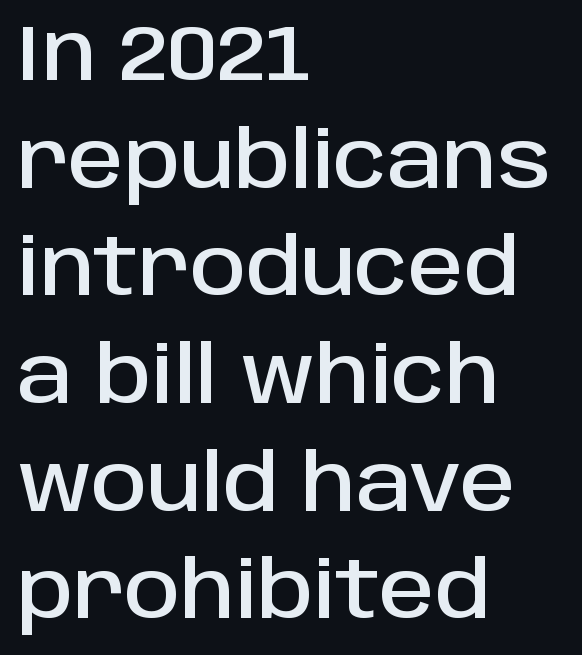
Q: Is the text italic (slanted)? A: No, it is upright.
Q: Is the typeface a serif or a sans-serif typeface? A: Sans-serif.
Q: Is the text underlined? A: No.
Q: How is the paragraph aligned? A: Left-aligned.
Q: Is the spacing between letters normal or unusually wide? A: Normal.
Q: Is the spacing between lines tight, normal or loose? A: Normal.
Q: Width (condensed, normal, or wide)? A: Normal.
Q: Stroke contrast? A: Low.
Q: x-height? A: Large.
Q: Monospaced? A: No.
